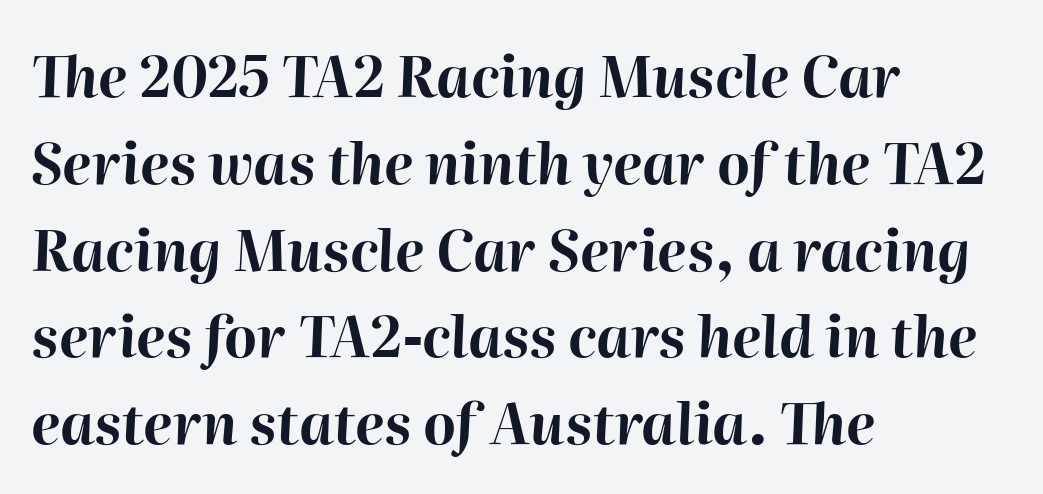
The passage shown has conventional tracking throughout. Whoever set this chose a conventional vertical rhythm. Visually the block forms a straight wall on the left and a jagged coastline on the right. The specimen omits any rule beneath the text block's lines. On the weight axis this lands at bold, roughly 700. Looks like regular typesetting: each glyph gets only the width it needs.
